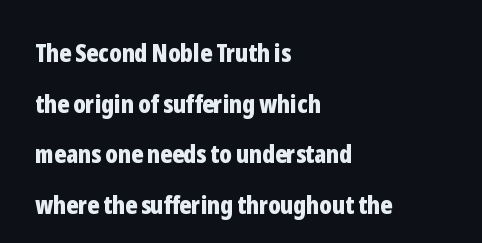
A bare baseline throughout the passage. Tall strokes in this sample are plumb rather than angled. In CSS terms this would be text-align: left. Is the type bold? Yes — the strokes are clearly thick and heavy. One glance says open: line gaps are wider than usual. There is no visible air inserted between adjacent glyphs.
